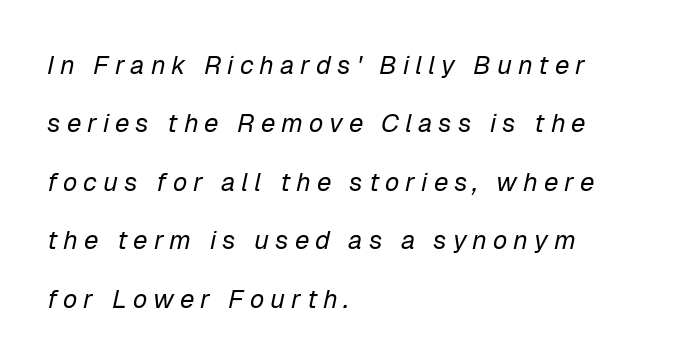
The image shows 26 px text type, italic (leaning right); set left-aligned, loose line spacing (2.25x), unusually wide letter spacing (+0.23 em), not underlined.
